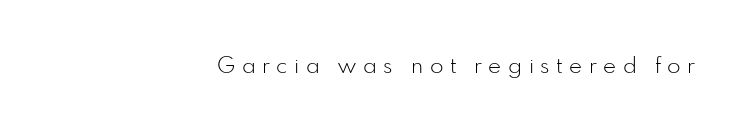
Inter-character spacing is expanded well beyond the font's built-in metrics. Descenders are the only things crossing below the line. Posture: upright roman. Alignment: flush right.
